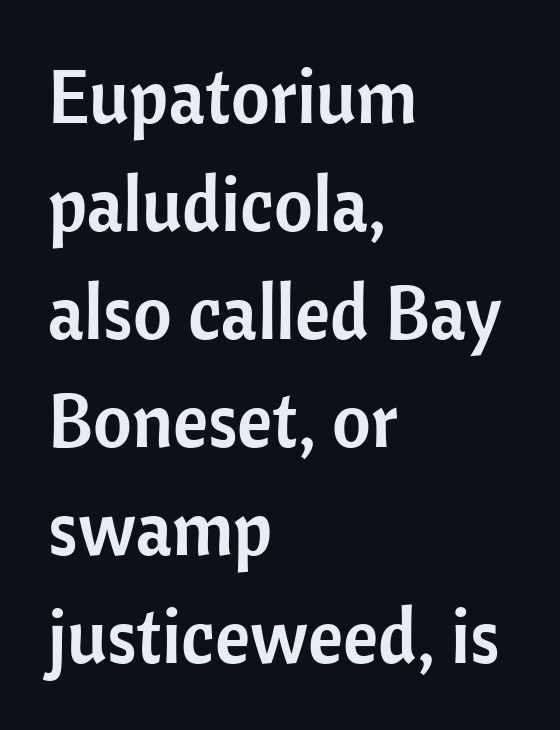
The image shows 75 px sans-serif type, upright; set left-aligned, normal line spacing (1.44x), normal letter spacing, not underlined; low stroke contrast and a medium x-height.
